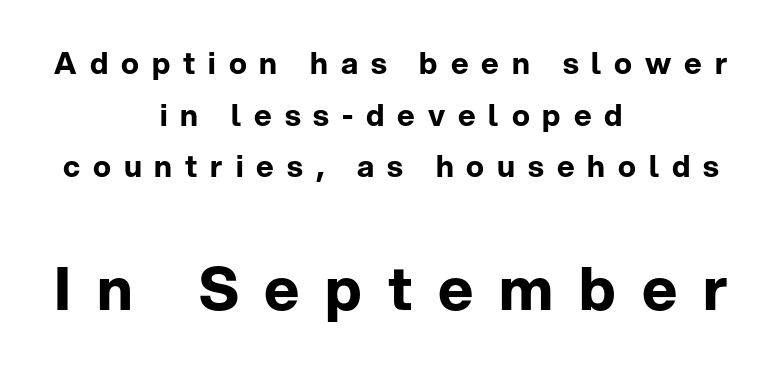
Q: Is the text bold? A: Yes.
Q: Is the text italic (slanted)? A: No, it is upright.
Q: Is the typeface a serif or a sans-serif typeface? A: Sans-serif.
Q: Is the text underlined? A: No.
Q: How is the paragraph aligned? A: Centered.
Q: Is the spacing between letters normal or unusually wide? A: Unusually wide.
Q: Which block of text is set in a larger size, the first (top) or the second (bottom)? A: The second (bottom) one.
Q: Width (condensed, normal, or wide)? A: Normal.
Q: Stroke contrast? A: Low.
Q: x-height? A: Medium.
Q: Monospaced? A: No.
